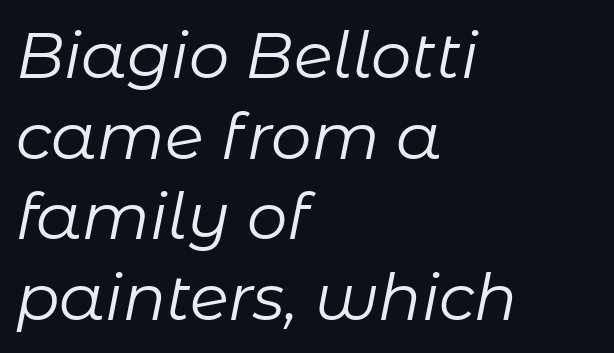
The image shows 64 px regular-weight type, italic (leaning right); set left-aligned, normal line spacing (1.26x), normal letter spacing, not underlined; low stroke contrast and a medium x-height.
